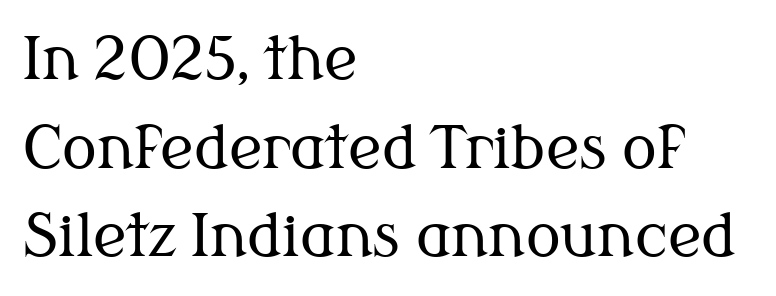
The image shows 58 px regular-weight serif type, upright; set left-aligned, normal line spacing (1.53x), normal letter spacing, not underlined; medium stroke contrast and a medium x-height.
